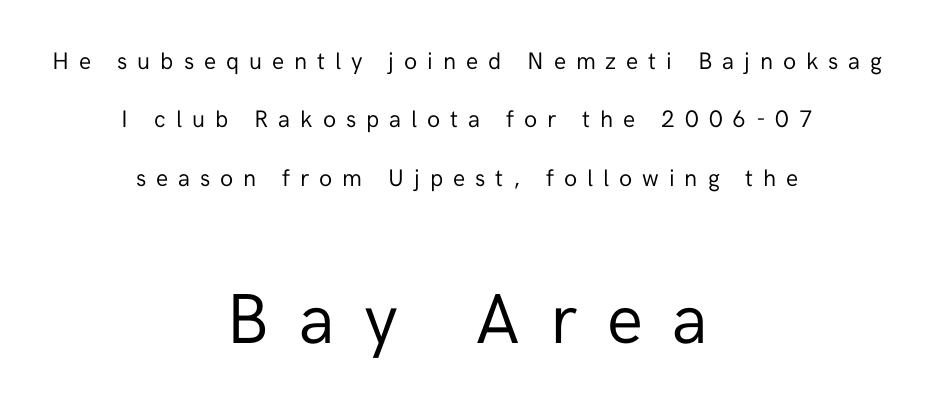
Q: Is the text bold? A: No.
Q: Is the text italic (slanted)? A: No, it is upright.
Q: Is the typeface a serif or a sans-serif typeface? A: Sans-serif.
Q: Is the text underlined? A: No.
Q: How is the paragraph aligned? A: Centered.
Q: Is the spacing between letters normal or unusually wide? A: Unusually wide.
Q: Is the spacing between lines tight, normal or loose? A: Loose.
Q: Which block of text is set in a larger size, the first (top) or the second (bottom)? A: The second (bottom) one.
Q: Width (condensed, normal, or wide)? A: Normal.
Q: Stroke contrast? A: Low.
Q: x-height? A: Medium.
Q: Monospaced? A: No.
